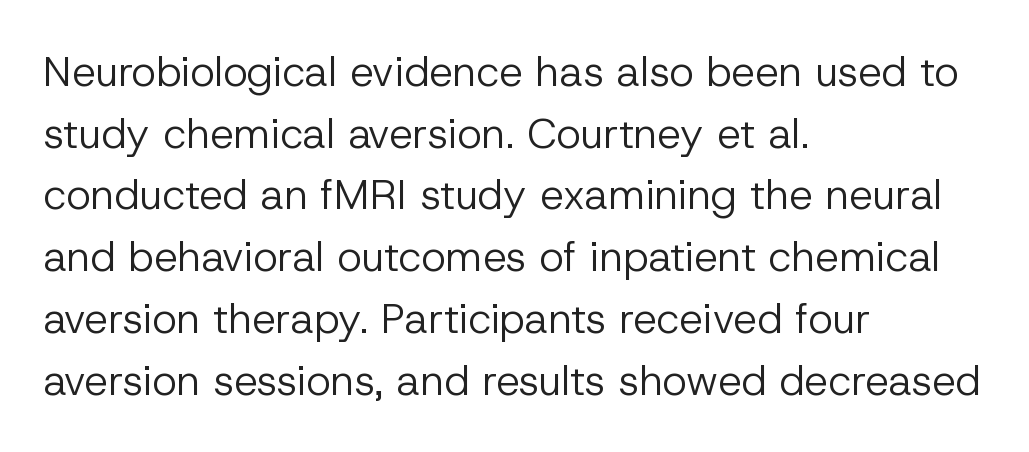
Q: Is the text bold? A: No.
Q: Is the text italic (slanted)? A: No, it is upright.
Q: Is the typeface a serif or a sans-serif typeface? A: Sans-serif.
Q: Is the text underlined? A: No.
Q: How is the paragraph aligned? A: Left-aligned.
Q: Is the spacing between letters normal or unusually wide? A: Normal.
Q: Is the spacing between lines tight, normal or loose? A: Normal.
Q: Width (condensed, normal, or wide)? A: Normal.
Q: Stroke contrast? A: Low.
Q: x-height? A: Medium.
Q: Monospaced? A: No.
